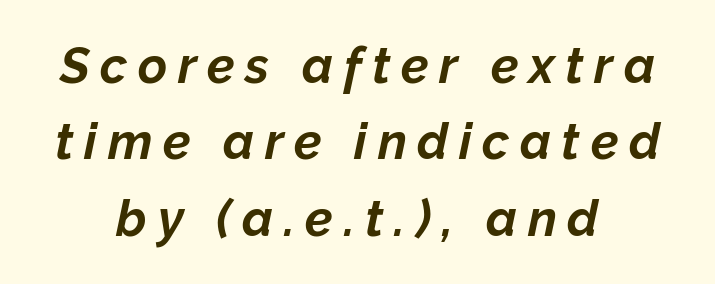
{"italic": "yes", "lean": "right", "slant_degrees": 12, "bold": "yes", "weight": "bold", "width": "normal", "stroke_contrast": "low", "x_height": "medium", "monospaced": "no", "underline": "no", "align": "center", "line_spacing": "normal", "line_spacing_ratio": 1.53, "letter_spacing": "wide", "letter_spacing_em": 0.21, "glyph_px": 50}
